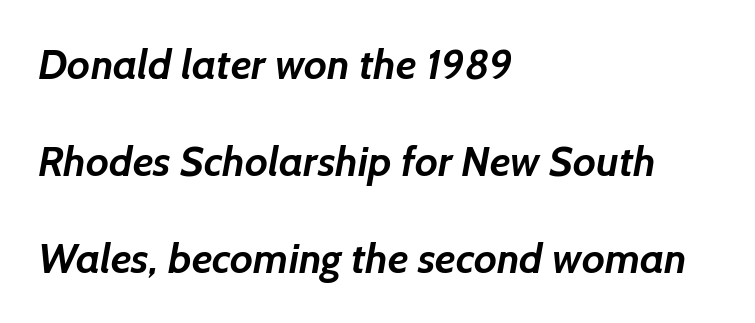
The image shows 42 px semibold sans-serif type; set left-aligned, loose line spacing (2.31x), normal letter spacing, not underlined; low stroke contrast and a medium x-height.
